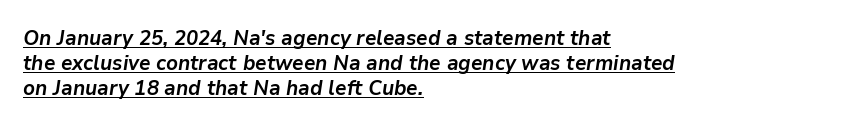
Inter-character spacing is left at the font's built-in metrics. The axis of the letterforms is tilted away from vertical. Where is the straight margin? On the left. Caption: lettering with a line underneath. Strokes here are thick enough to call this a true bold.
